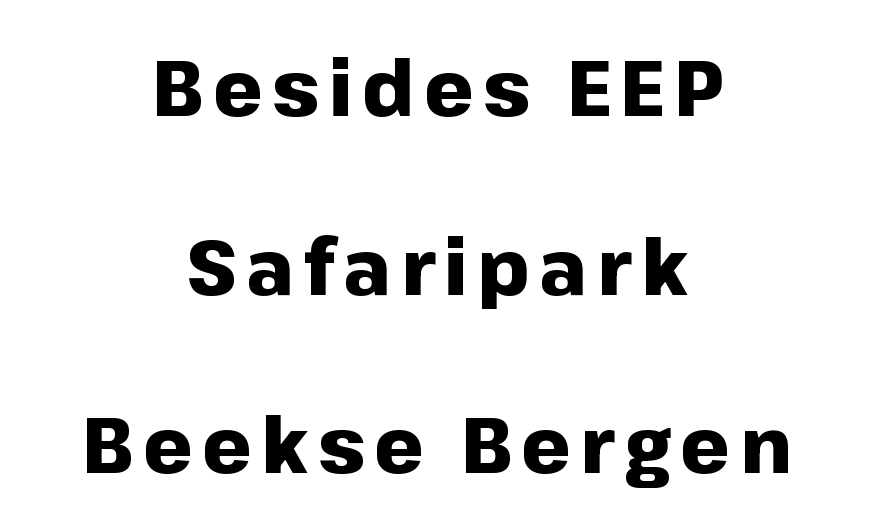
{"serif": "no", "italic": "no", "bold": "yes", "weight": "heavy", "width": "normal", "stroke_contrast": "low", "x_height": "medium", "monospaced": "no", "underline": "no", "align": "center", "line_spacing": "loose", "line_spacing_ratio": 2.29, "glyph_px": 78}
